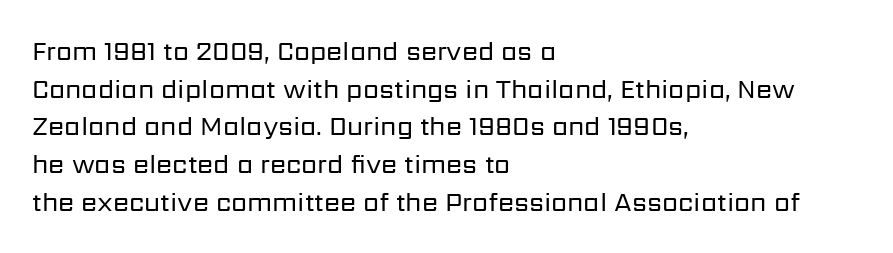
{"italic": "no", "bold": "no", "underline": "no", "align": "left", "line_spacing": "normal", "line_spacing_ratio": 1.45, "letter_spacing": "normal", "letter_spacing_em": 0.0, "glyph_px": 26}
